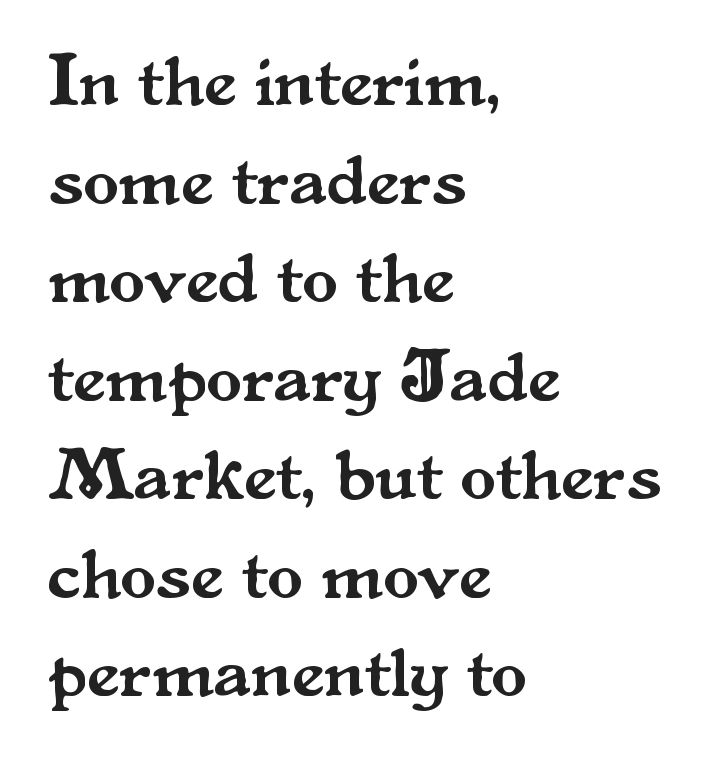
Q: Is the text italic (slanted)? A: No, it is upright.
Q: Is the typeface a serif or a sans-serif typeface? A: Serif.
Q: Is the text underlined? A: No.
Q: How is the paragraph aligned? A: Left-aligned.
Q: Is the spacing between letters normal or unusually wide? A: Normal.
Q: Is the spacing between lines tight, normal or loose? A: Normal.
Q: Width (condensed, normal, or wide)? A: Normal.
Q: Stroke contrast? A: Medium.
Q: x-height? A: Small.
Q: Monospaced? A: No.
